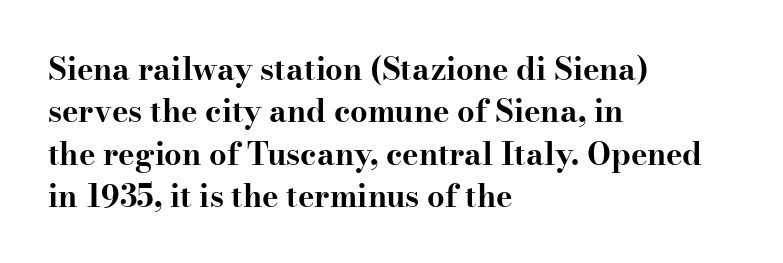
Do the characters align in a grid? No, the font is proportional. Chunky letters — that's bold for sure. The gap between lines stays unmarked. Regular leading. The type is set solid horizontally, with unmodified tracking.
